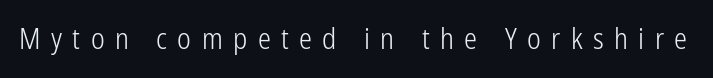
The image shows 29 px light, condensed sans-serif type, upright; set unusually wide letter spacing (+0.36 em), not underlined; low stroke contrast and a medium x-height.
